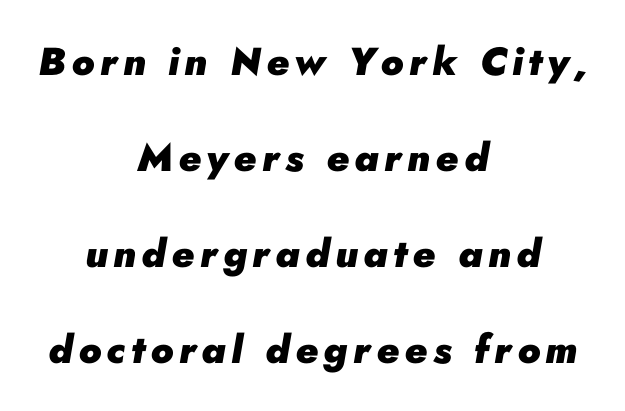
The image shows 39 px heavy type, italic (leaning right); set centered, loose line spacing (2.46x), not underlined; low stroke contrast and a small x-height.
